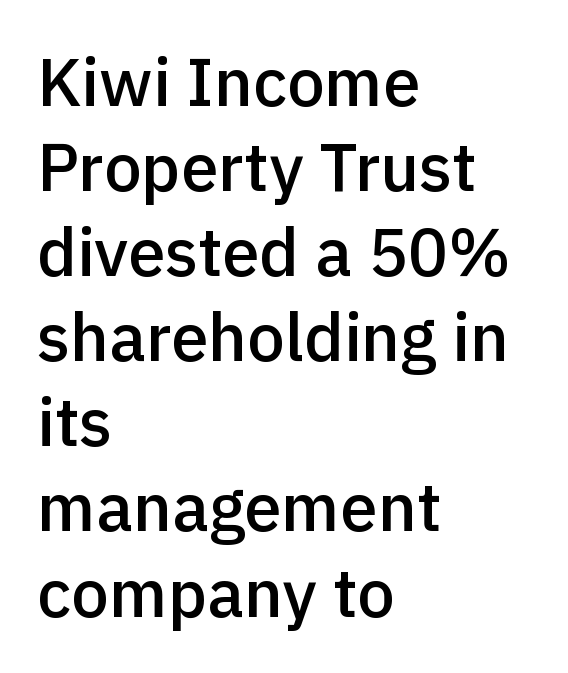
{"serif": "no", "italic": "no", "bold": "semi", "weight": "semibold", "width": "normal", "x_height": "medium", "monospaced": "no", "underline": "no", "align": "left", "line_spacing": "normal", "line_spacing_ratio": 1.27, "letter_spacing": "normal", "letter_spacing_em": 0.0, "glyph_px": 67}
